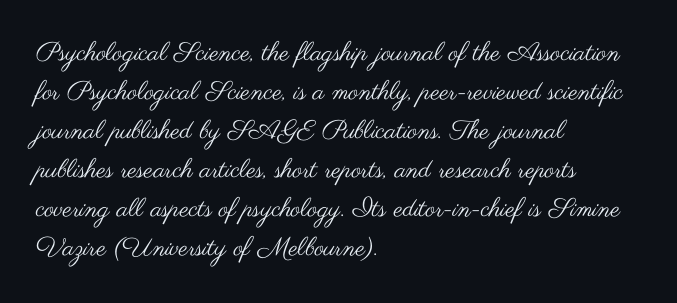
Each new line begins a customary step beneath the previous one. Students, note that the glyphs here touch the page at normal intervals. Letters rest on an invisible, unmarked baseline.
